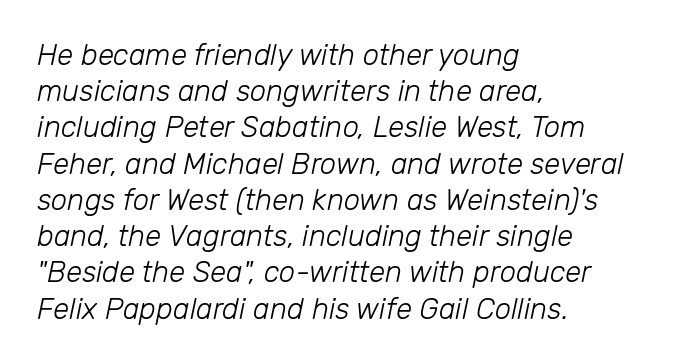
The image shows 29 px light type, italic (leaning right); set left-aligned, normal line spacing (1.25x), normal letter spacing, not underlined; low stroke contrast and a medium x-height.
